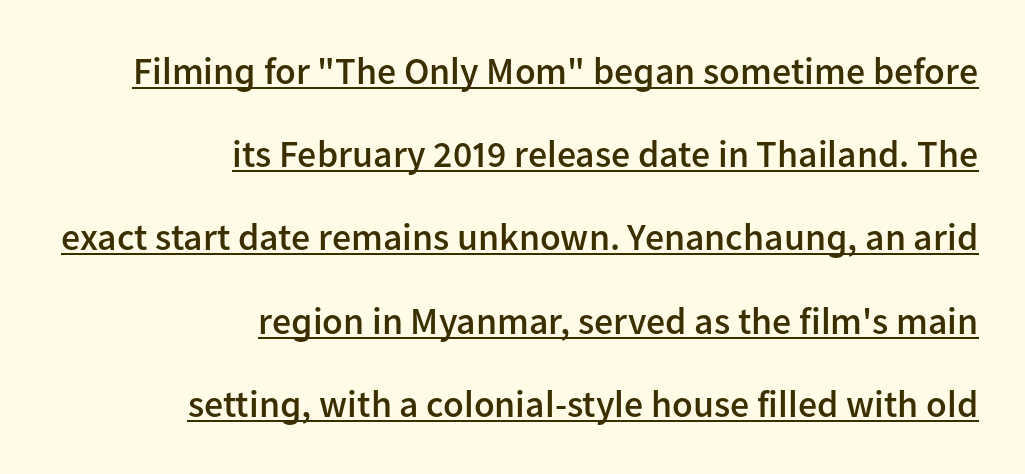
This sample has the flowing, uneven cadence of proportional lettering. The glyphs are accompanied by a horizontal stroke just below them. The letters stand straight up with perfectly vertical stems. Is the letter spacing exaggerated? No — it looks like the ordinary default.
